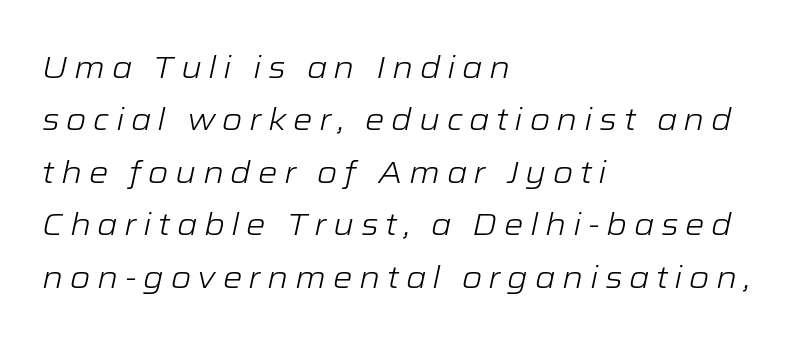
Q: Is the text bold? A: No.
Q: Is the text italic (slanted)? A: Yes, it leans right by about 12 degrees.
Q: Is the text underlined? A: No.
Q: How is the paragraph aligned? A: Left-aligned.
Q: Is the spacing between letters normal or unusually wide? A: Unusually wide.
Q: Is the spacing between lines tight, normal or loose? A: Normal.
Q: Width (condensed, normal, or wide)? A: Wide.
Q: Stroke contrast? A: Low.
Q: x-height? A: Medium.
Q: Monospaced? A: No.
